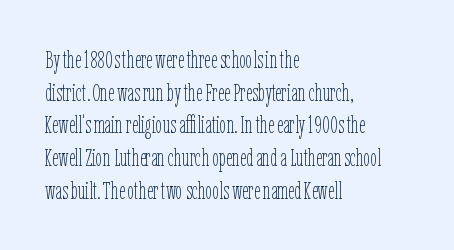
{"italic": "no", "bold": "no", "underline": "no", "align": "left", "line_spacing": "normal", "line_spacing_ratio": 1.36, "letter_spacing": "normal", "letter_spacing_em": 0.0, "glyph_px": 24}
